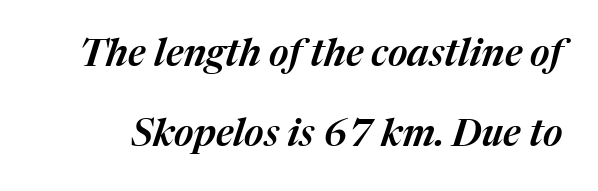
Q: Is the text italic (slanted)? A: Yes, it leans right by about 17 degrees.
Q: Is the text underlined? A: No.
Q: Is the spacing between letters normal or unusually wide? A: Normal.
Q: Is the spacing between lines tight, normal or loose? A: Loose.
Q: Width (condensed, normal, or wide)? A: Normal.
Q: Stroke contrast? A: Medium.
Q: x-height? A: Medium.
Q: Monospaced? A: No.
